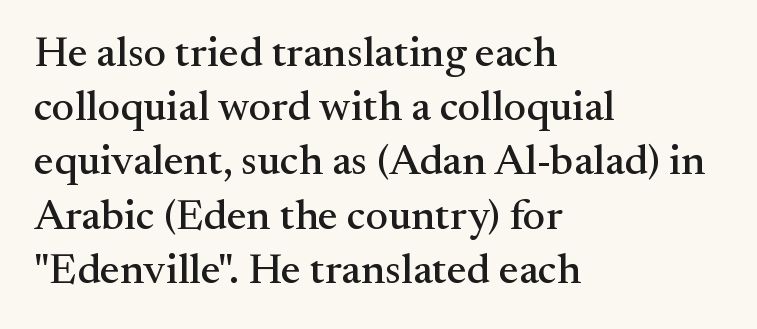
{"serif": "yes", "italic": "no", "width": "normal", "stroke_contrast": "medium", "x_height": "small", "monospaced": "no", "underline": "no", "align": "left", "line_spacing": "normal", "line_spacing_ratio": 1.26, "letter_spacing": "normal", "letter_spacing_em": 0.0, "glyph_px": 43}
